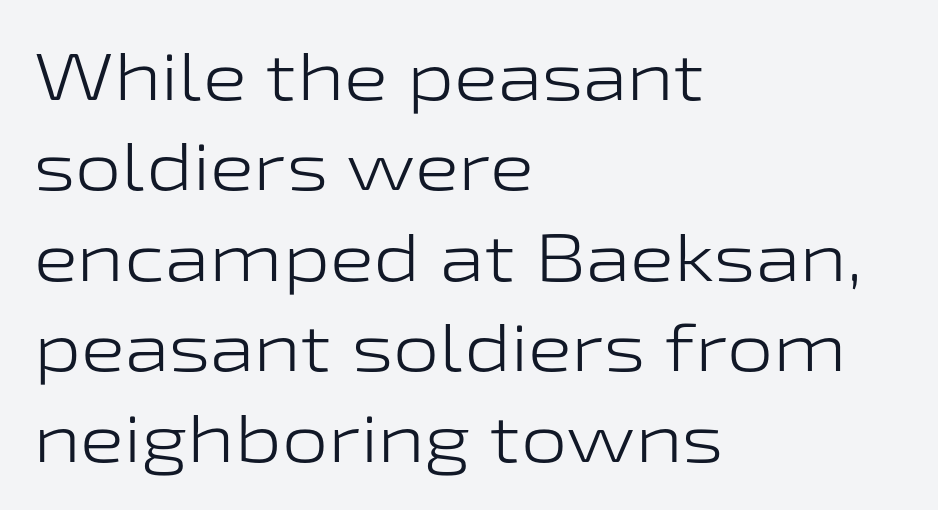
The image shows 66 px light, wide sans-serif type, upright; set left-aligned, normal line spacing (1.37x), normal letter spacing, not underlined; low stroke contrast and a medium x-height.
